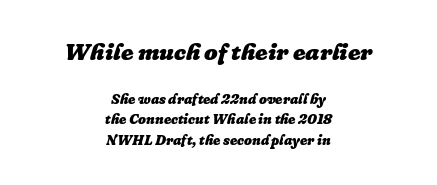
{"italic": "yes", "lean": "right", "slant_degrees": 16, "bold": "yes", "underline": "no", "align": "center", "line_spacing": "normal", "line_spacing_ratio": 1.45, "letter_spacing": "normal", "letter_spacing_em": 0.0, "larger_block": "first", "size_ratio": 1.71, "glyph_px": 24}
